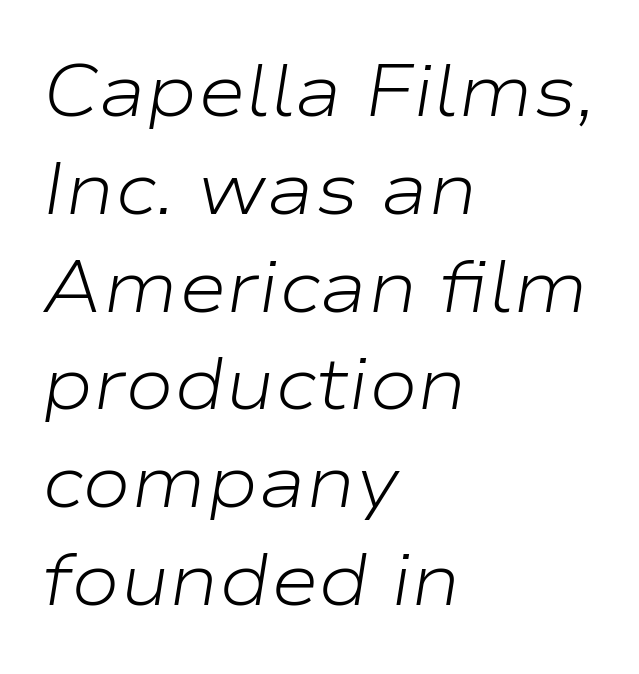
{"italic": "yes", "lean": "right", "slant_degrees": 9, "bold": "no", "weight": "light", "width": "wide", "stroke_contrast": "low", "x_height": "medium", "monospaced": "no", "underline": "no", "align": "left", "line_spacing": "normal", "line_spacing_ratio": 1.34, "letter_spacing": "normal", "letter_spacing_em": 0.0, "glyph_px": 73}
